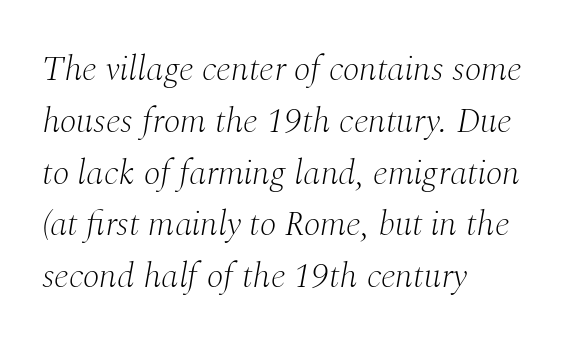
This sample is left-justified, so line endings fall wherever the words run out. Classification — serif. Baseline-to-baseline distance is the conventional proportion of letter height. The letters sit at their default tracking, neither squeezed nor spread.
